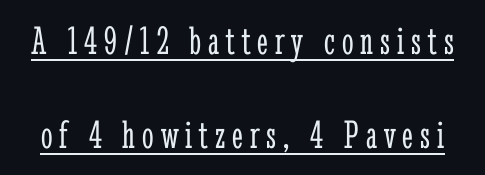
{"serif": "yes", "italic": "no", "bold": "no", "weight": "light", "width": "condensed", "stroke_contrast": "low", "x_height": "medium", "monospaced": "no", "underline": "yes", "line_spacing": "loose", "line_spacing_ratio": 2.29, "glyph_px": 41}
